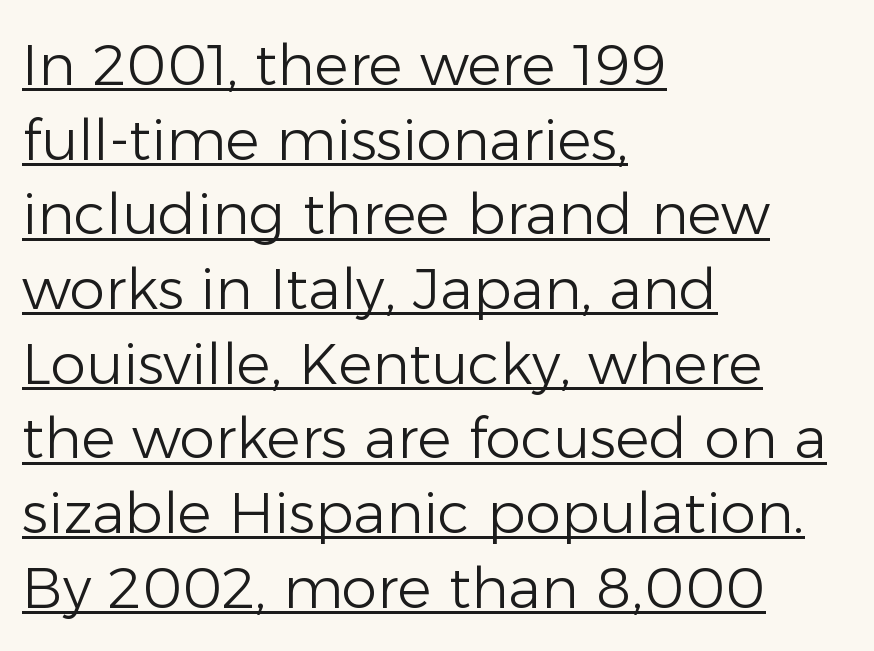
Q: Is the text bold? A: No.
Q: Is the text italic (slanted)? A: No, it is upright.
Q: Is the typeface a serif or a sans-serif typeface? A: Sans-serif.
Q: Is the text underlined? A: Yes.
Q: How is the paragraph aligned? A: Left-aligned.
Q: Is the spacing between letters normal or unusually wide? A: Normal.
Q: Is the spacing between lines tight, normal or loose? A: Normal.
Q: Width (condensed, normal, or wide)? A: Normal.
Q: Stroke contrast? A: Low.
Q: x-height? A: Medium.
Q: Monospaced? A: No.
